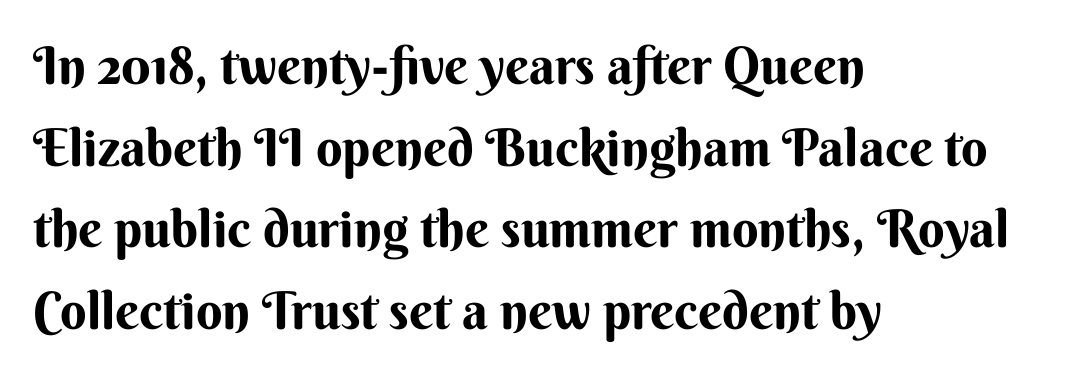
These lines are rendered in a variable-pitch font. If you measured baseline to baseline, you'd find a middling distance. Is there any slant? The stems are plumb. The face used here is rendered with its standard letterfit.
